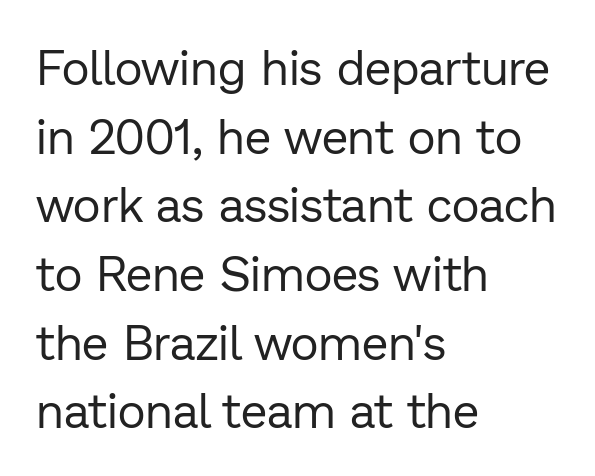
Q: Is the text bold? A: No.
Q: Is the text italic (slanted)? A: No, it is upright.
Q: Is the typeface a serif or a sans-serif typeface? A: Sans-serif.
Q: Is the text underlined? A: No.
Q: How is the paragraph aligned? A: Left-aligned.
Q: Is the spacing between letters normal or unusually wide? A: Normal.
Q: Is the spacing between lines tight, normal or loose? A: Normal.
Q: Width (condensed, normal, or wide)? A: Normal.
Q: Stroke contrast? A: Low.
Q: x-height? A: Medium.
Q: Monospaced? A: No.
